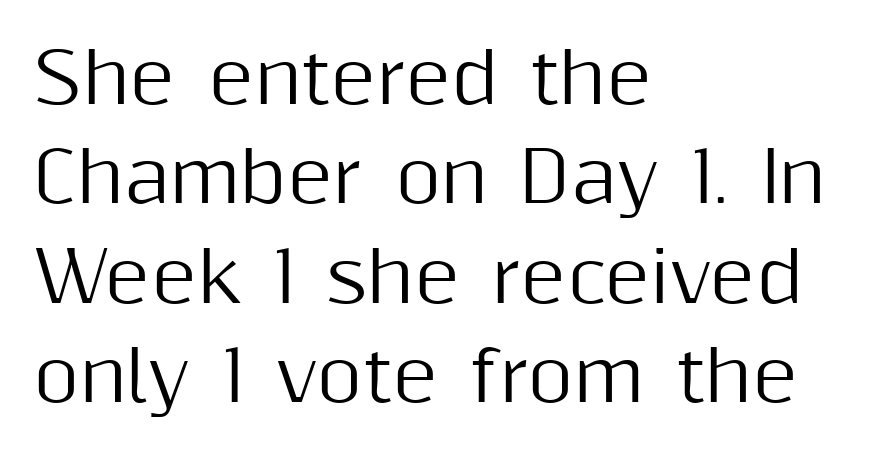
Does extra space separate the letters? No, they use regular spacing. What kind of face is this? One without serifs — a sans. The passage shown is not underscored anywhere. If you drew a ruler down the left edge, every line would touch it. A normal amount of white space separates one row of letters from the next.
